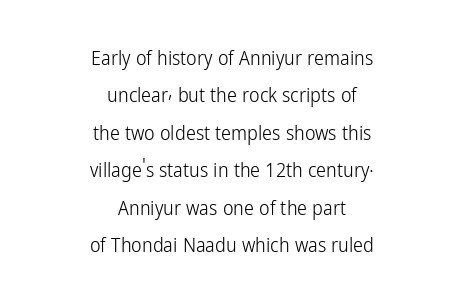
The image shows 20 px text type, upright; set centered, line spacing 1.87x, normal letter spacing, not underlined.
